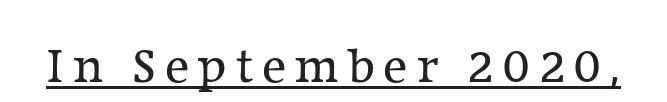
The type sits square on the baseline with zero lean. Font category for this specimen: serif. The letterforms sit at book weight or below. Looks like regular typesetting: each glyph gets only the width it needs.
